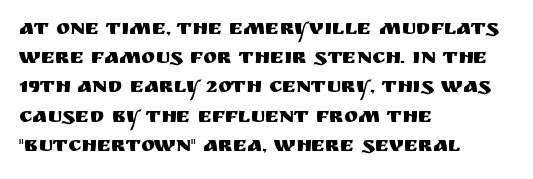
Each word holds together tightly as a unit, with standard inter-letter gaps. Left-aligned paragraph, ragged on the right. The vertical gap from one line to the next is medium. Nope, not italic — everything's standing straight. Check the space under the baseline: it is left empty.
